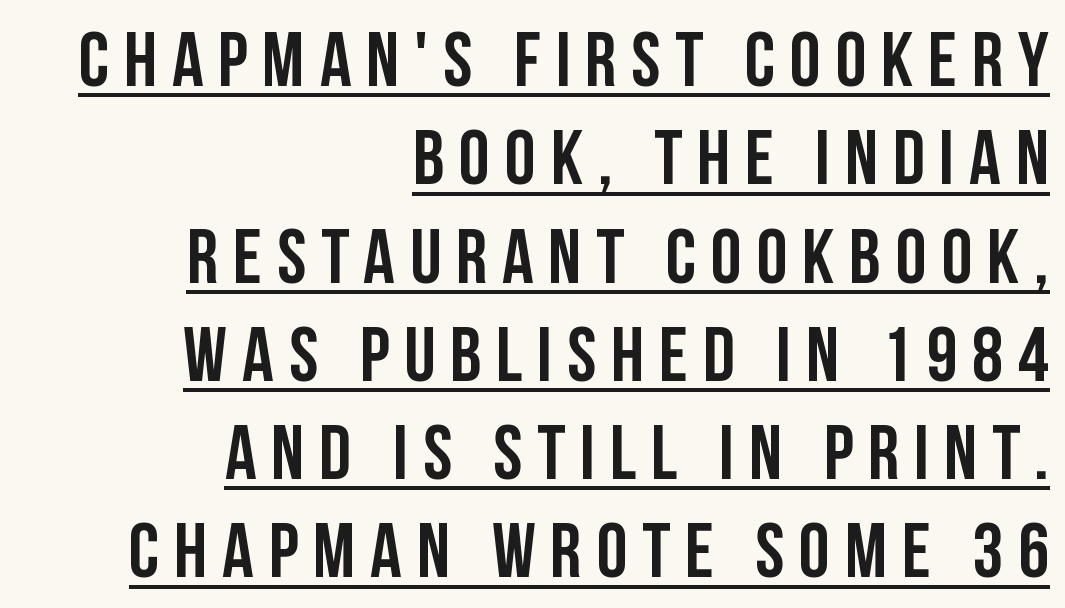
{"serif": "no", "italic": "no", "width": "condensed", "stroke_contrast": "low", "x_height": "large", "monospaced": "no", "underline": "yes", "align": "right", "line_spacing": "normal", "line_spacing_ratio": 1.26, "glyph_px": 78}
